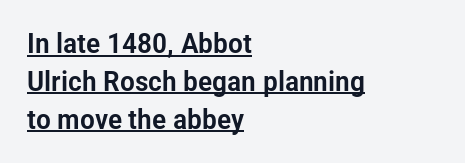
The image shows 28 px condensed sans-serif type, upright; set left-aligned, normal line spacing (1.35x), normal letter spacing, underlined; low stroke contrast and a medium x-height.
